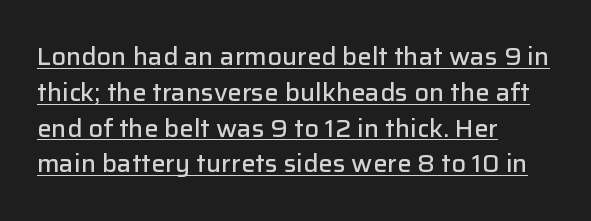
Q: Is the text bold? A: Semi-bold.
Q: Is the text italic (slanted)? A: No, it is upright.
Q: Is the text underlined? A: Yes.
Q: How is the paragraph aligned? A: Left-aligned.
Q: Is the spacing between letters normal or unusually wide? A: Normal.
Q: Is the spacing between lines tight, normal or loose? A: Normal.
